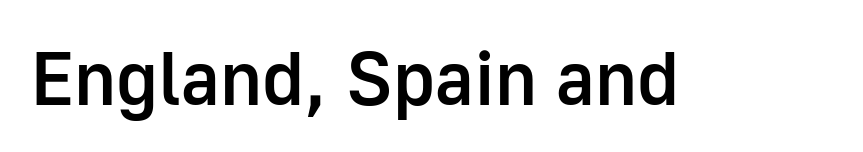
The image shows 76 px semibold sans-serif type, upright; set normal letter spacing, not underlined; low stroke contrast and a medium x-height.
